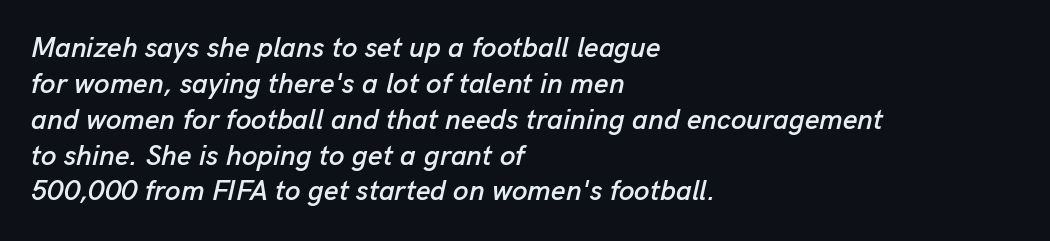
{"italic": "yes", "lean": "right", "slant_degrees": 13, "width": "normal", "stroke_contrast": "low", "x_height": "medium", "monospaced": "no", "underline": "no", "align": "left", "line_spacing": "normal", "line_spacing_ratio": 1.28, "letter_spacing": "normal", "letter_spacing_em": 0.0, "glyph_px": 28}
